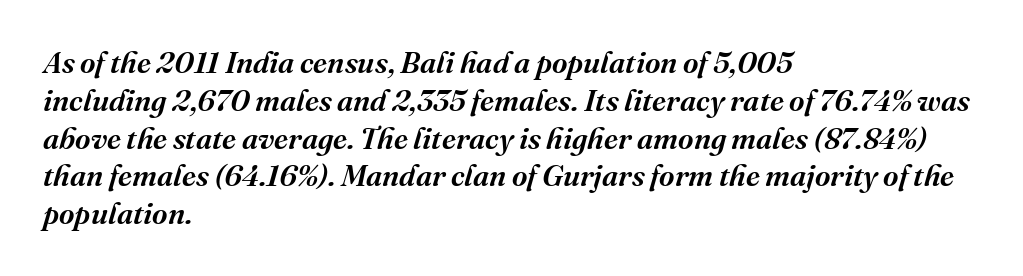
Q: Is the text bold? A: Semi-bold.
Q: Is the text italic (slanted)? A: Yes, it leans right by about 16 degrees.
Q: Is the typeface a serif or a sans-serif typeface? A: Serif.
Q: Is the text underlined? A: No.
Q: How is the paragraph aligned? A: Left-aligned.
Q: Is the spacing between letters normal or unusually wide? A: Normal.
Q: Is the spacing between lines tight, normal or loose? A: Normal.
Q: Width (condensed, normal, or wide)? A: Normal.
Q: Stroke contrast? A: Medium.
Q: x-height? A: Medium.
Q: Monospaced? A: No.
